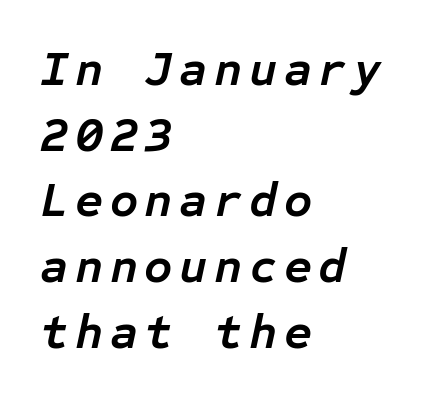
The image shows 49 px semibold type, italic (leaning right), monospaced; set left-aligned, normal line spacing (1.34x), not underlined; low stroke contrast and a medium x-height.
